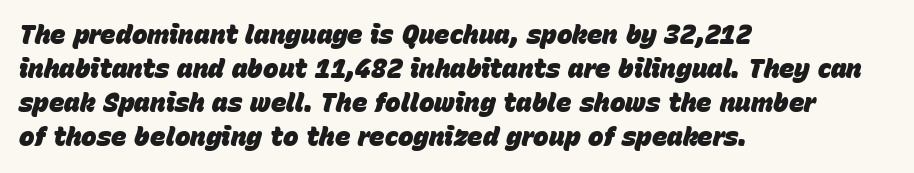
Q: Is the text bold? A: Yes.
Q: Is the text italic (slanted)? A: Yes, it leans right by about 15 degrees.
Q: Is the text underlined? A: No.
Q: How is the paragraph aligned? A: Left-aligned.
Q: Is the spacing between letters normal or unusually wide? A: Normal.
Q: Is the spacing between lines tight, normal or loose? A: Normal.
